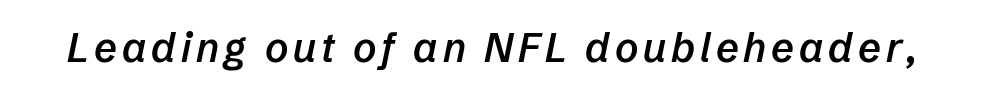
Q: Is the text bold? A: Semi-bold.
Q: Is the text italic (slanted)? A: Yes, it leans right by about 12 degrees.
Q: Is the text underlined? A: No.
Q: Width (condensed, normal, or wide)? A: Normal.
Q: Stroke contrast? A: Low.
Q: x-height? A: Medium.
Q: Monospaced? A: No.
